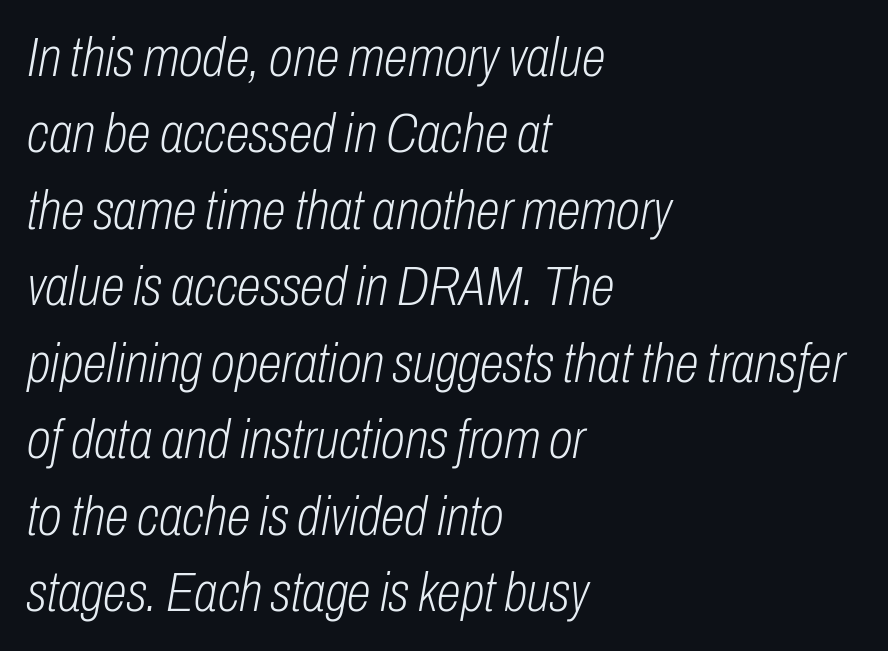
Q: Is the text bold? A: No.
Q: Is the text italic (slanted)? A: Yes, it leans right by about 10 degrees.
Q: Is the text underlined? A: No.
Q: How is the paragraph aligned? A: Left-aligned.
Q: Is the spacing between letters normal or unusually wide? A: Normal.
Q: Is the spacing between lines tight, normal or loose? A: Normal.
Q: Width (condensed, normal, or wide)? A: Condensed.
Q: Stroke contrast? A: Low.
Q: x-height? A: Medium.
Q: Monospaced? A: No.
